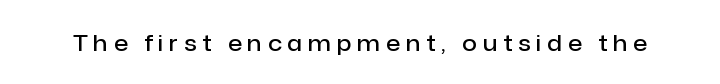
The image shows 23 px text type, upright; set unusually wide letter spacing (+0.25 em), not underlined.
